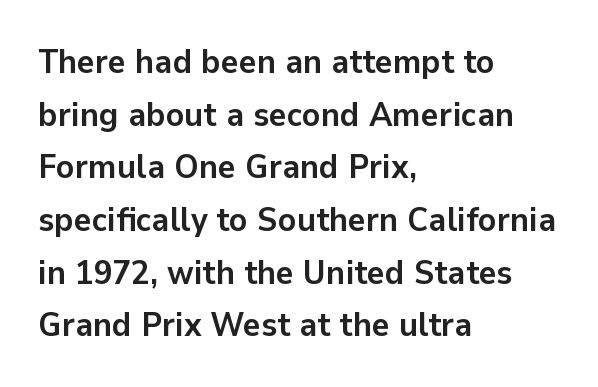
The image shows 34 px semibold sans-serif type, upright; set left-aligned, normal line spacing (1.55x), normal letter spacing, not underlined; low stroke contrast and a medium x-height.
